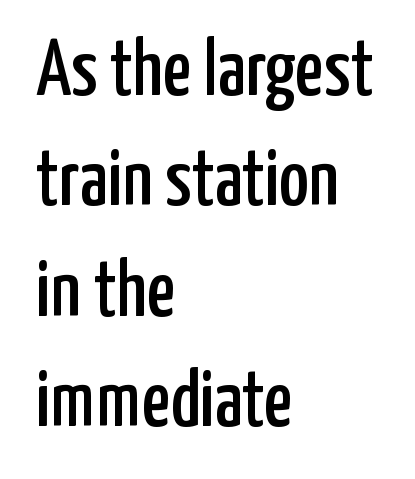
{"serif": "no", "italic": "no", "width": "condensed", "stroke_contrast": "low", "x_height": "medium", "monospaced": "no", "underline": "no", "align": "left", "line_spacing": "normal", "line_spacing_ratio": 1.38, "letter_spacing": "normal", "letter_spacing_em": 0.0, "glyph_px": 80}
